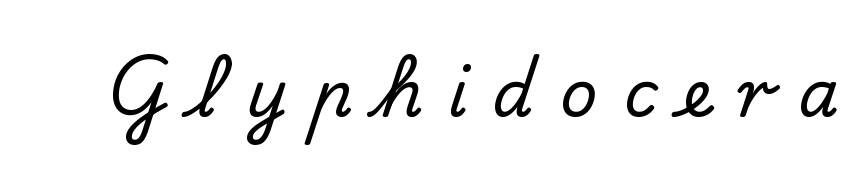
You could not count columns in this text — the font is proportionally spaced. Letter spacing: wide. The zone under the glyphs is completely vacant. Look at the bottom of the vertical strokes: they flare into serifs here.
